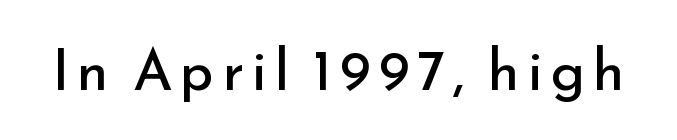
{"serif": "no", "italic": "no", "bold": "no", "weight": "regular", "width": "normal", "stroke_contrast": "low", "x_height": "small", "monospaced": "no", "underline": "no", "glyph_px": 57}
